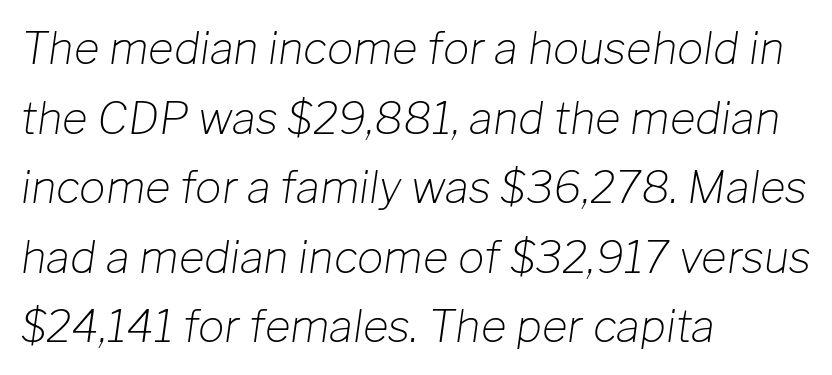
Q: Is the text bold? A: No.
Q: Is the text italic (slanted)? A: Yes, it leans right by about 8 degrees.
Q: Is the text underlined? A: No.
Q: How is the paragraph aligned? A: Left-aligned.
Q: Is the spacing between letters normal or unusually wide? A: Normal.
Q: Is the spacing between lines tight, normal or loose? A: Normal.
Q: Width (condensed, normal, or wide)? A: Normal.
Q: Stroke contrast? A: Low.
Q: x-height? A: Medium.
Q: Monospaced? A: No.
